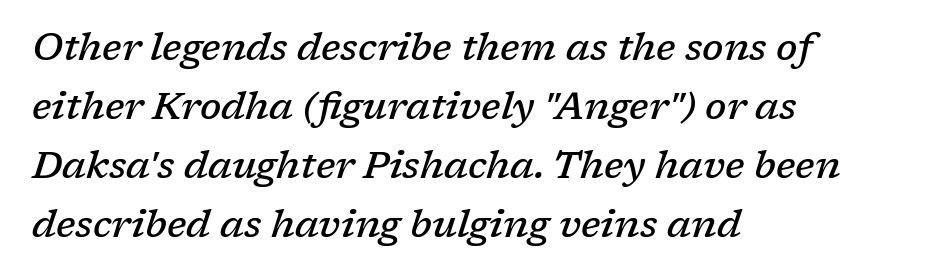
{"serif": "yes", "italic": "yes", "lean": "right", "slant_degrees": 17, "bold": "semi", "weight": "semibold", "width": "normal", "stroke_contrast": "low", "x_height": "medium", "monospaced": "no", "underline": "no", "align": "left", "line_spacing": "normal", "line_spacing_ratio": 1.55, "letter_spacing": "normal", "letter_spacing_em": 0.0, "glyph_px": 38}
